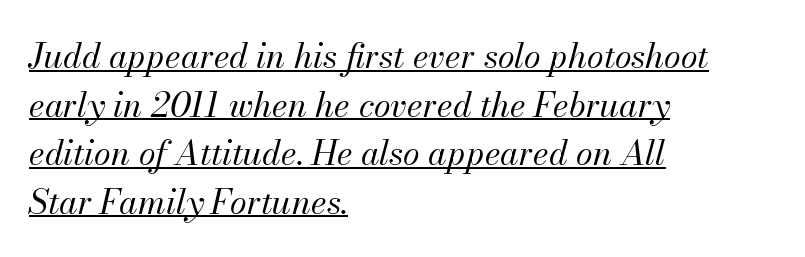
Q: Is the text bold? A: No.
Q: Is the text italic (slanted)? A: Yes, it leans right by about 13 degrees.
Q: Is the text underlined? A: Yes.
Q: How is the paragraph aligned? A: Left-aligned.
Q: Is the spacing between letters normal or unusually wide? A: Normal.
Q: Is the spacing between lines tight, normal or loose? A: Normal.
Q: Width (condensed, normal, or wide)? A: Normal.
Q: Stroke contrast? A: Medium.
Q: x-height? A: Small.
Q: Monospaced? A: No.
